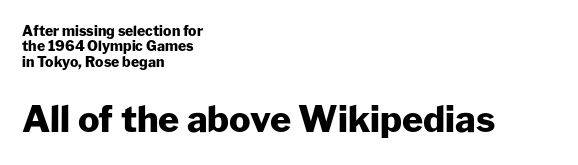
The image shows 36 px heavy sans-serif type, upright; set left-aligned, tight line spacing (1.1x), normal letter spacing, not underlined; the second (bottom) block is 2.57x larger; low stroke contrast and a medium x-height.
